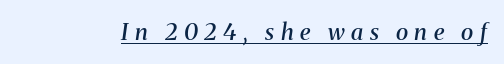
{"italic": "yes", "lean": "right", "slant_degrees": 8, "bold": "semi", "underline": "yes", "letter_spacing": "wide", "letter_spacing_em": 0.29, "glyph_px": 23}
